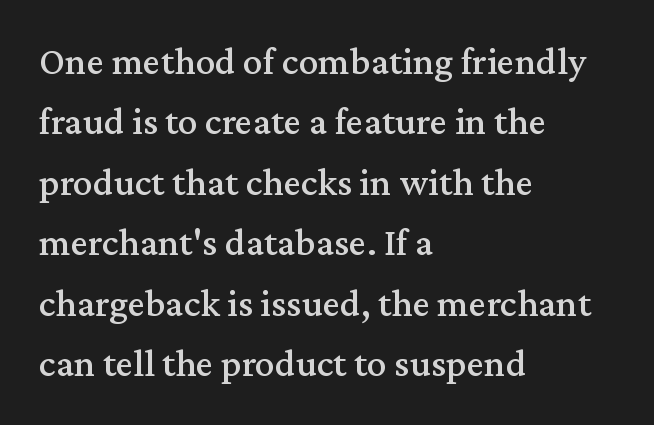
The image shows 39 px serif type, upright; set left-aligned, normal line spacing (1.55x), normal letter spacing, not underlined; medium stroke contrast and a medium x-height.
